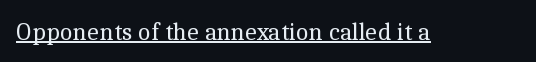
The letterforms sit at book weight or below. Posture: upright roman. Here the glyphs are tracked normally, forming tight word shapes. The words here are underlined.
